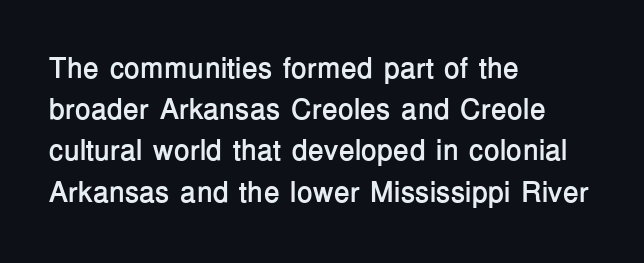
Q: Is the text bold? A: Yes.
Q: Is the text italic (slanted)? A: No, it is upright.
Q: Is the typeface a serif or a sans-serif typeface? A: Sans-serif.
Q: Is the text underlined? A: No.
Q: How is the paragraph aligned? A: Left-aligned.
Q: Is the spacing between letters normal or unusually wide? A: Normal.
Q: Is the spacing between lines tight, normal or loose? A: Normal.
Q: Width (condensed, normal, or wide)? A: Normal.
Q: Stroke contrast? A: Low.
Q: x-height? A: Medium.
Q: Monospaced? A: No.
